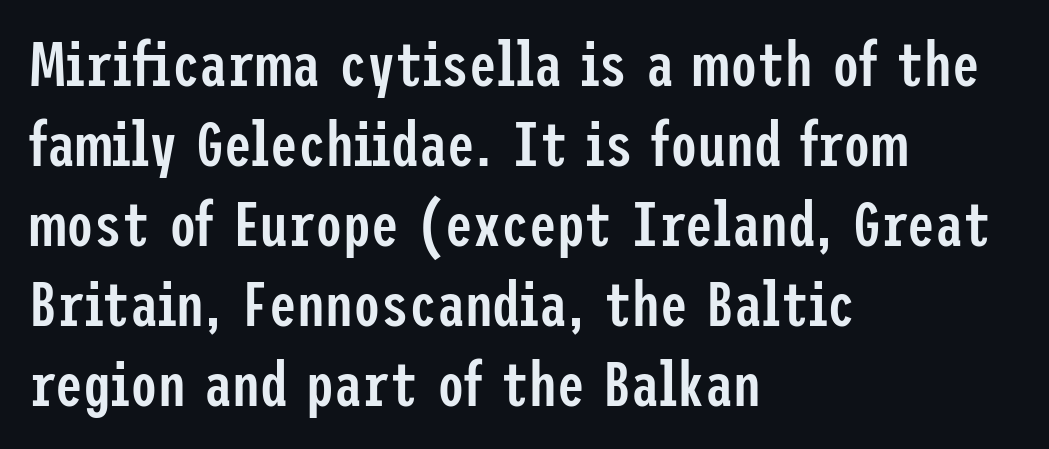
Q: Is the text bold? A: Semi-bold.
Q: Is the text italic (slanted)? A: No, it is upright.
Q: Is the typeface a serif or a sans-serif typeface? A: Sans-serif.
Q: Is the text underlined? A: No.
Q: How is the paragraph aligned? A: Left-aligned.
Q: Is the spacing between letters normal or unusually wide? A: Normal.
Q: Is the spacing between lines tight, normal or loose? A: Normal.
Q: Width (condensed, normal, or wide)? A: Condensed.
Q: Stroke contrast? A: Low.
Q: x-height? A: Medium.
